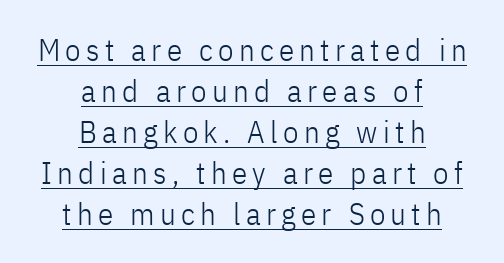
Evenly set lines give the paragraph a standard silhouette. Looks like regular typesetting: each glyph gets only the width it needs. No extra ink here — the face is not bold. The typesetter has applied underlining to the passage shown. Line starts and ends both wander, symmetrically.
